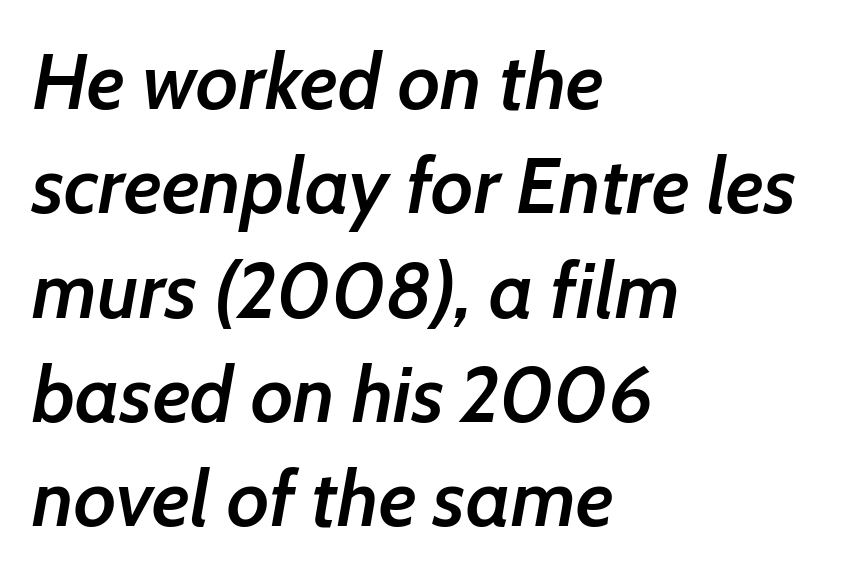
Q: Is the text bold? A: Semi-bold.
Q: Is the text italic (slanted)? A: Yes, it leans right by about 7 degrees.
Q: Is the text underlined? A: No.
Q: How is the paragraph aligned? A: Left-aligned.
Q: Is the spacing between letters normal or unusually wide? A: Normal.
Q: Is the spacing between lines tight, normal or loose? A: Normal.
Q: Width (condensed, normal, or wide)? A: Normal.
Q: Stroke contrast? A: Low.
Q: x-height? A: Medium.
Q: Monospaced? A: No.
